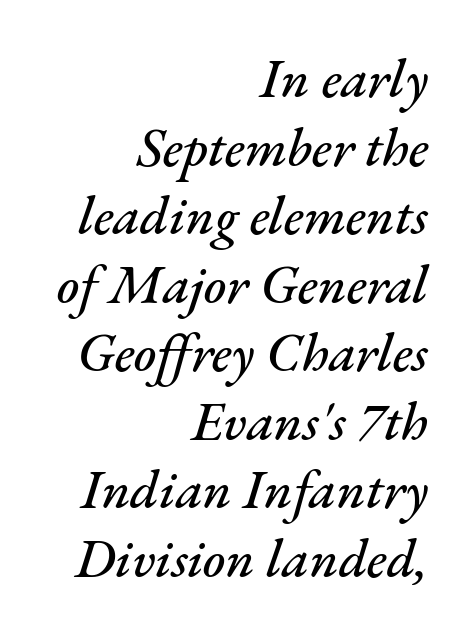
Q: Is the text italic (slanted)? A: Yes, it leans right by about 17 degrees.
Q: Is the text underlined? A: No.
Q: How is the paragraph aligned? A: Right-aligned.
Q: Is the spacing between letters normal or unusually wide? A: Normal.
Q: Is the spacing between lines tight, normal or loose? A: Normal.
Q: Width (condensed, normal, or wide)? A: Normal.
Q: Stroke contrast? A: Medium.
Q: x-height? A: Small.
Q: Monospaced? A: No.
